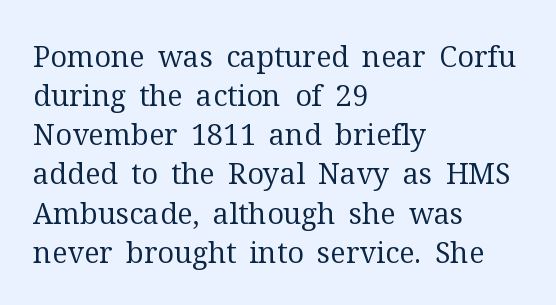
Q: Is the text bold? A: No.
Q: Is the text italic (slanted)? A: No, it is upright.
Q: Is the typeface a serif or a sans-serif typeface? A: Serif.
Q: Is the text underlined? A: No.
Q: How is the paragraph aligned? A: Left-aligned.
Q: Is the spacing between letters normal or unusually wide? A: Normal.
Q: Is the spacing between lines tight, normal or loose? A: Normal.
Q: Width (condensed, normal, or wide)? A: Normal.
Q: Stroke contrast? A: Medium.
Q: x-height? A: Medium.
Q: Monospaced? A: No.
